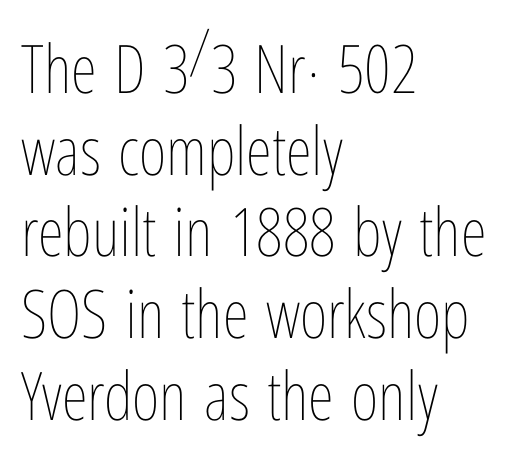
The image shows 67 px thin, condensed type, upright; set left-aligned, line spacing 1.22x, normal letter spacing, not underlined; low stroke contrast and a medium x-height.
